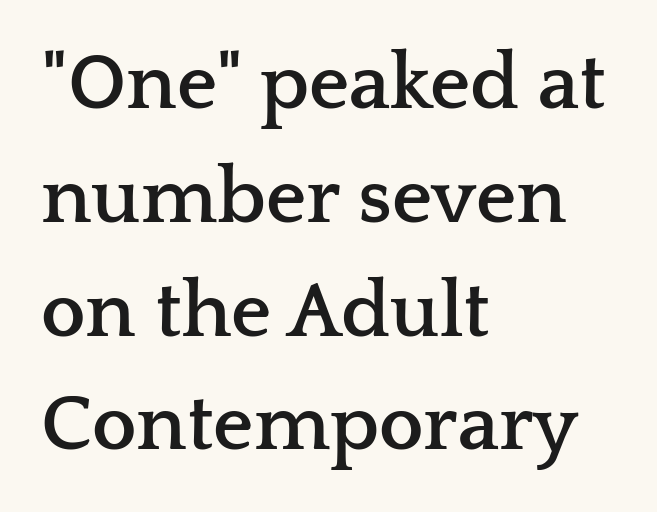
This sample is left-justified, so line endings fall wherever the words run out. Posture: vertical. The string is rendered with underlining switched off. Varying glyph widths throughout — classic text-font behaviour. Each new line begins a customary step beneath the previous one. This rendering employs a face with finishing strokes, i.e., a serif.
